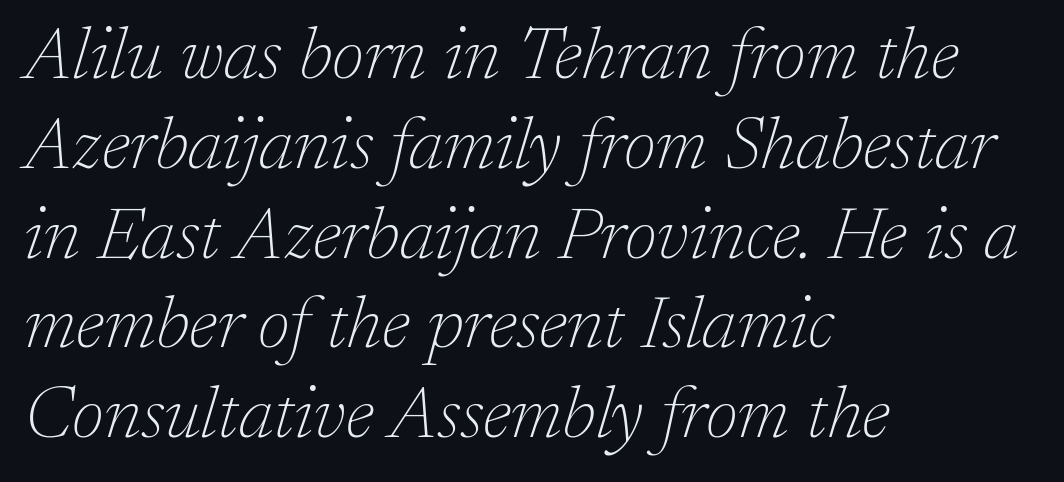
The paragraph has a hard left edge and a soft right edge. Character widths vary here, with narrow letters taking less room than wide ones. A light-to-regular cut is what we see here. Descenders hang freely into open space. Letterform terminals end in serifs throughout the passage.
